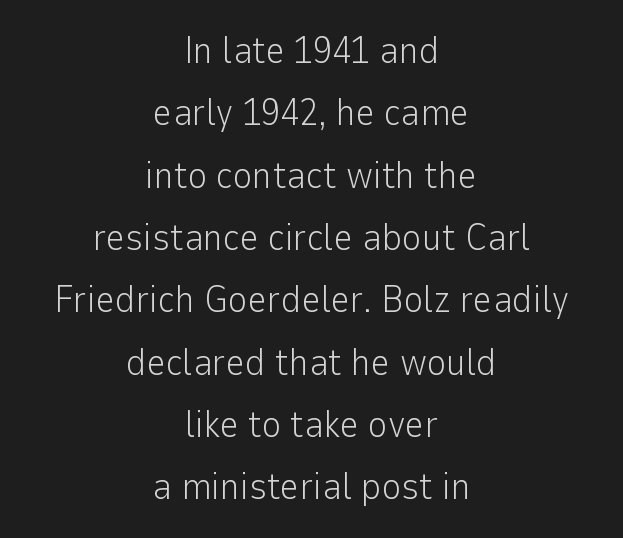
{"serif": "no", "italic": "no", "bold": "no", "weight": "light", "width": "normal", "stroke_contrast": "low", "x_height": "medium", "monospaced": "no", "underline": "no", "align": "center", "line_spacing": "normal", "line_spacing_ratio": 1.64, "letter_spacing": "normal", "letter_spacing_em": 0.0, "glyph_px": 38}
